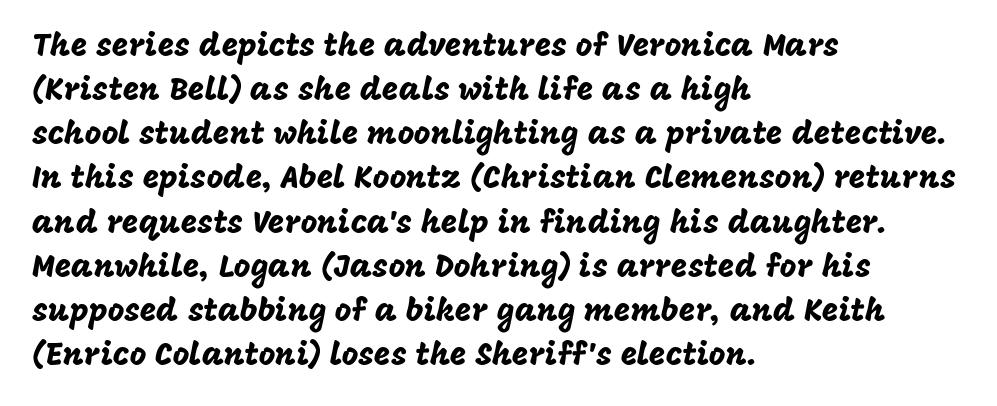
Alignment: flush left. The words here are not underlined. These lines sit exactly where default settings would place them. Standard letterfit; no display-style spreading of the glyphs.
